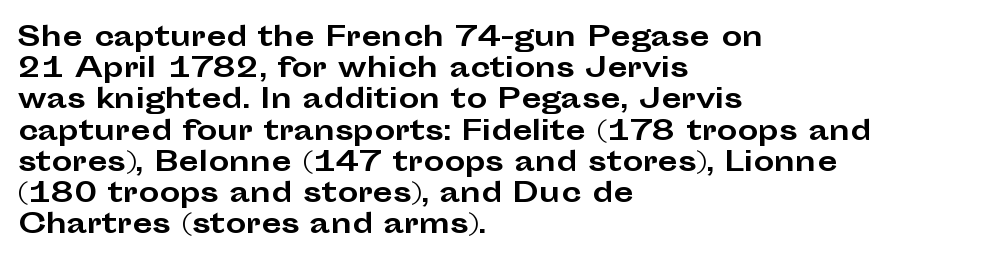
The image shows 26 px bold type, upright; set left-aligned, line spacing 1.2x, normal letter spacing, not underlined.
